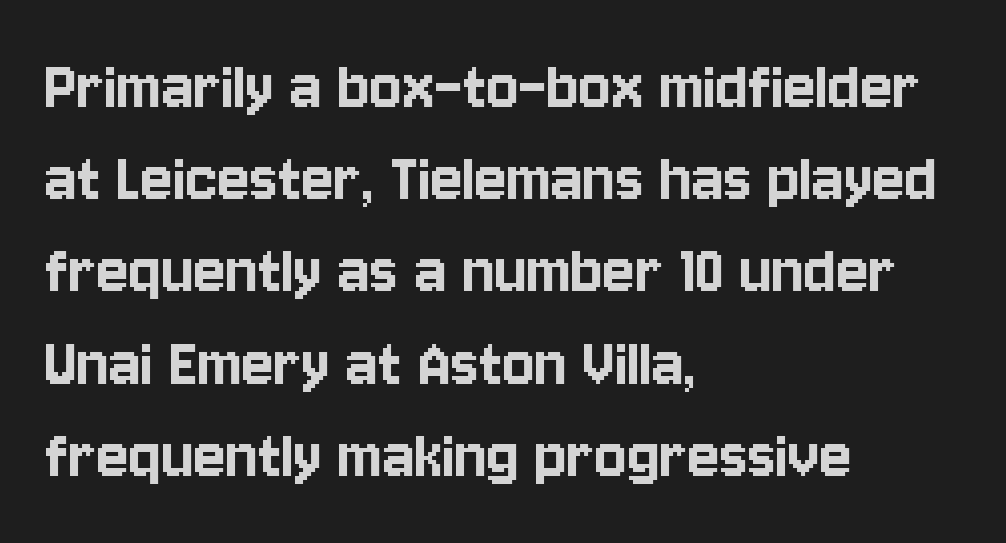
The image shows 75 px condensed sans-serif type, upright; set left-aligned, line spacing 1.23x, normal letter spacing, not underlined; low stroke contrast and a large x-height.
